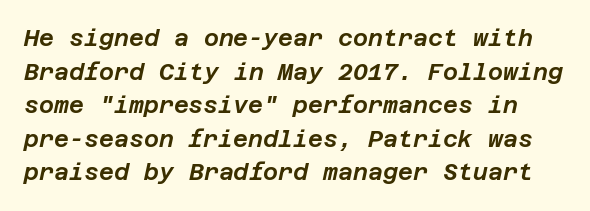
The image shows 23 px text type, italic (leaning right); set normal line spacing (1.46x), normal letter spacing, not underlined.
